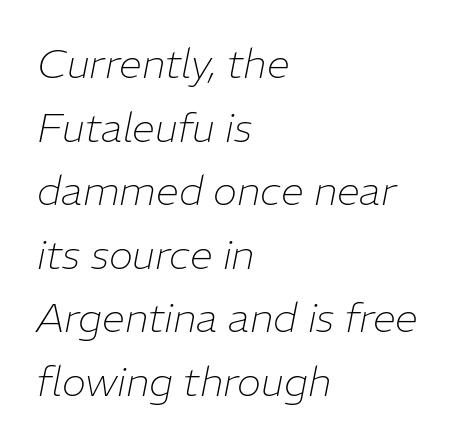
Q: Is the text bold? A: No.
Q: Is the text italic (slanted)? A: Yes, it leans right by about 11 degrees.
Q: Is the text underlined? A: No.
Q: How is the paragraph aligned? A: Left-aligned.
Q: Is the spacing between letters normal or unusually wide? A: Normal.
Q: Is the spacing between lines tight, normal or loose? A: Normal.
Q: Width (condensed, normal, or wide)? A: Normal.
Q: Stroke contrast? A: Low.
Q: x-height? A: Medium.
Q: Monospaced? A: No.
